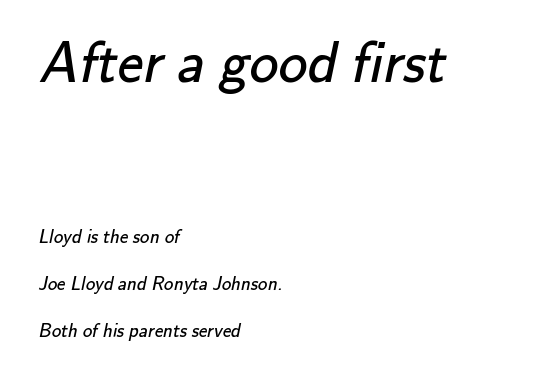
The image shows 58 px regular-weight sans-serif type; set left-aligned, loose line spacing (2.47x), normal letter spacing, not underlined; the first (top) block is 3.05x larger; low stroke contrast and a small x-height.
